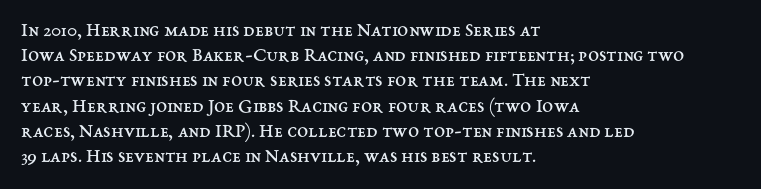
{"italic": "no", "bold": "no", "underline": "no", "align": "left", "line_spacing": "normal", "line_spacing_ratio": 1.26, "letter_spacing": "normal", "letter_spacing_em": 0.0, "glyph_px": 20}
